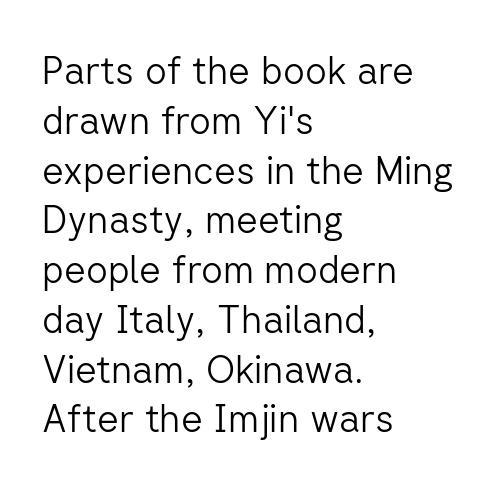
Stroke mass is kept to a normal reading level or below. Character widths vary here, with narrow letters taking less room than wide ones. The lettering holds an erect, upright posture throughout. A student would call this left alignment; a typographer would say flush left, rag right. Honestly, there is no underline to notice here at all. The tracking reads as untouched default to a designer's eye.
